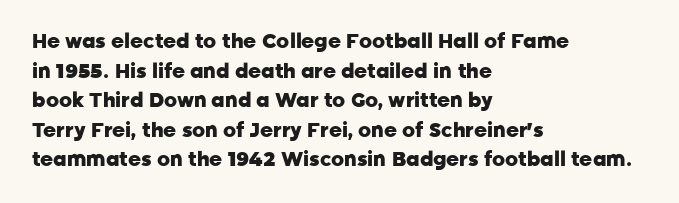
Q: Is the text bold? A: Yes.
Q: Is the text italic (slanted)? A: No, it is upright.
Q: Is the text underlined? A: No.
Q: How is the paragraph aligned? A: Left-aligned.
Q: Is the spacing between letters normal or unusually wide? A: Normal.
Q: Is the spacing between lines tight, normal or loose? A: Normal.
